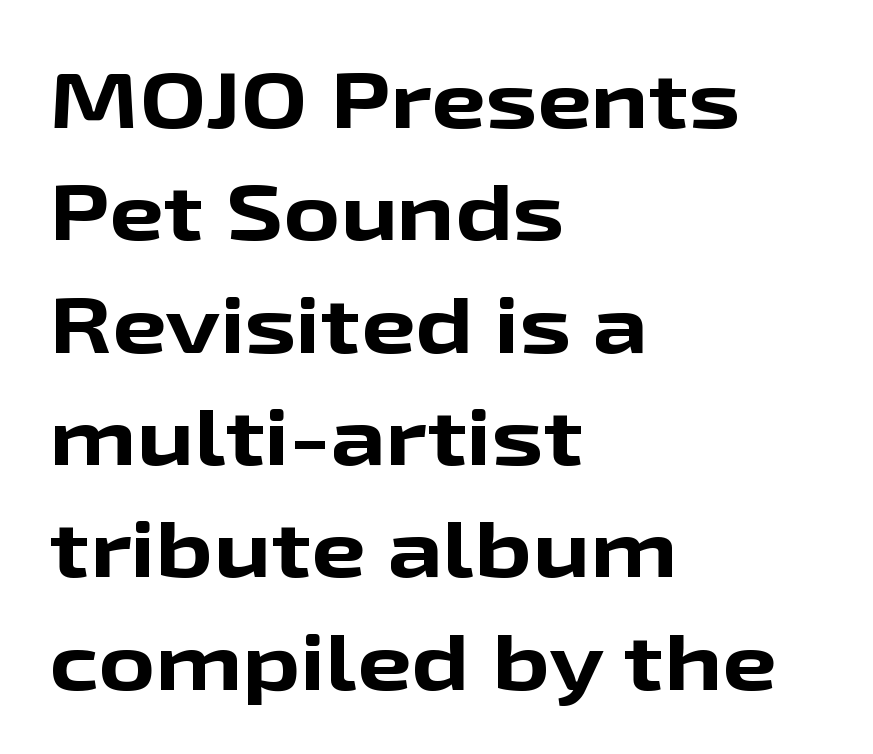
The image shows 78 px bold, wide sans-serif type, upright; set left-aligned, normal line spacing (1.44x), normal letter spacing, not underlined; low stroke contrast and a medium x-height.
